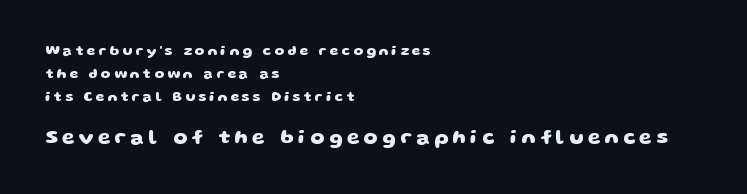
Evenly set lines give the paragraph a standard silhouette. Characters follow at a spacing far wider than the type designer built in. The compositor pushed each line to the left boundary. The font is running at its bold setting. No word sits above an underline. The following chunk of copy outweighs the initial chunk in type size.
